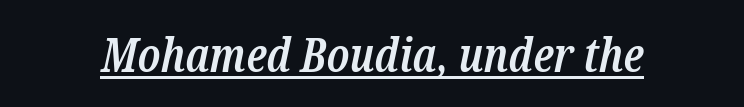
Q: Is the text bold? A: Semi-bold.
Q: Is the text italic (slanted)? A: Yes, it leans right by about 12 degrees.
Q: Is the typeface a serif or a sans-serif typeface? A: Serif.
Q: Is the text underlined? A: Yes.
Q: Is the spacing between letters normal or unusually wide? A: Normal.
Q: Width (condensed, normal, or wide)? A: Condensed.
Q: Stroke contrast? A: Low.
Q: x-height? A: Medium.
Q: Monospaced? A: No.
